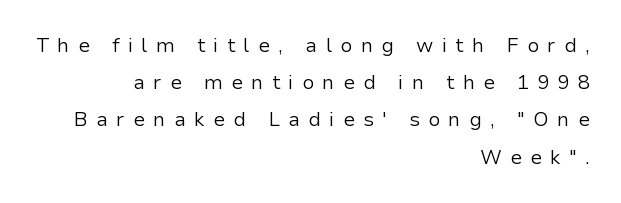
Bold? No — there's no thickening of the strokes. Which margin do the lines hug? The right one — the left edge is uneven. Any mark beneath the type? The region is blank. Characters remain perfectly vertical along every line. Between one letter and the next there's a generous, obvious gap.
